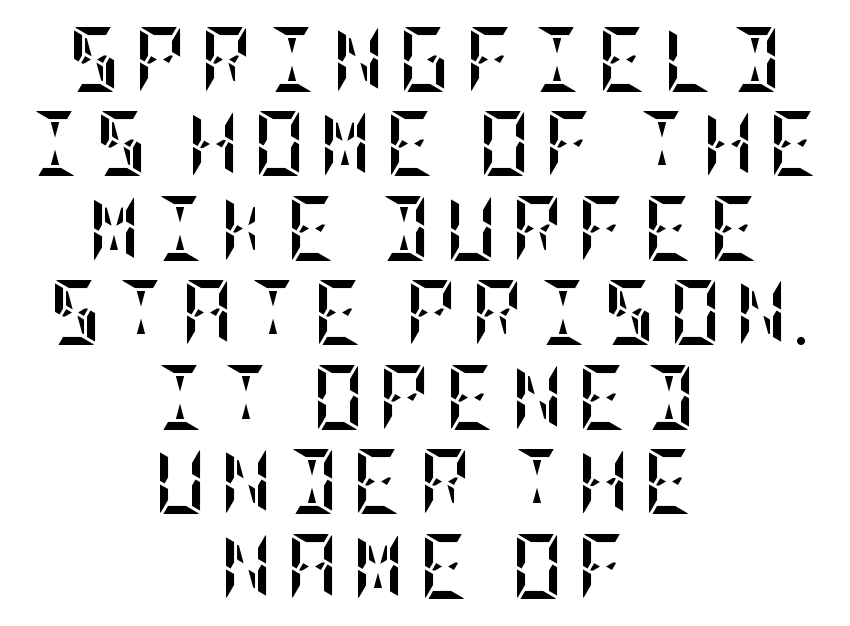
{"italic": "no", "bold": "yes", "weight": "semibold", "width": "condensed", "stroke_contrast": "low", "x_height": "large", "underline": "no", "align": "center", "line_spacing": "normal", "line_spacing_ratio": 1.3, "letter_spacing": "wide", "letter_spacing_em": 0.2, "glyph_px": 65}
